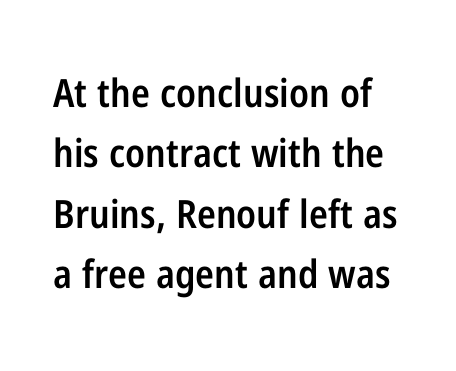
The passage shown is typed in a proportional face where columns would drift. Here the glyphs are tracked normally, forming tight word shapes. Heft: intermediate — a semibold. Ordinary non-slanted type is in use.
